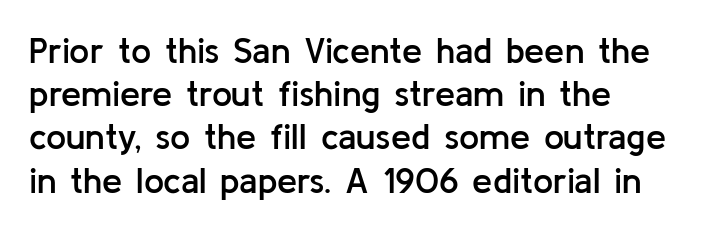
The image shows 36 px semibold sans-serif type, upright; set left-aligned, line spacing 1.2x, normal letter spacing, not underlined; low stroke contrast and a medium x-height.
